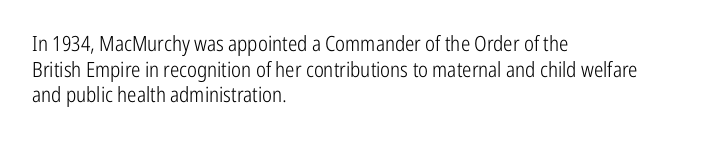
The image shows 21 px text type, upright; set left-aligned, line spacing 1.22x, normal letter spacing, not underlined.
